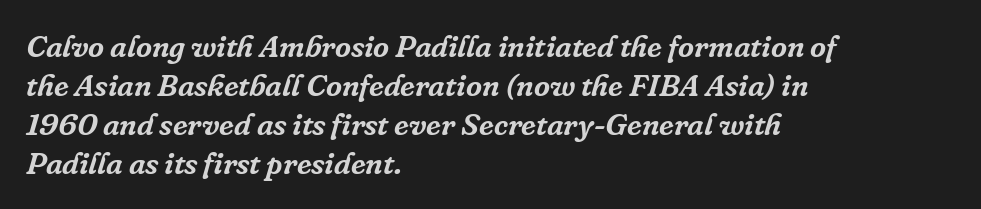
Q: Is the text italic (slanted)? A: Yes, it leans right by about 16 degrees.
Q: Is the typeface a serif or a sans-serif typeface? A: Serif.
Q: Is the text underlined? A: No.
Q: How is the paragraph aligned? A: Left-aligned.
Q: Is the spacing between letters normal or unusually wide? A: Normal.
Q: Is the spacing between lines tight, normal or loose? A: Normal.
Q: Width (condensed, normal, or wide)? A: Normal.
Q: Stroke contrast? A: Low.
Q: x-height? A: Medium.
Q: Monospaced? A: No.
